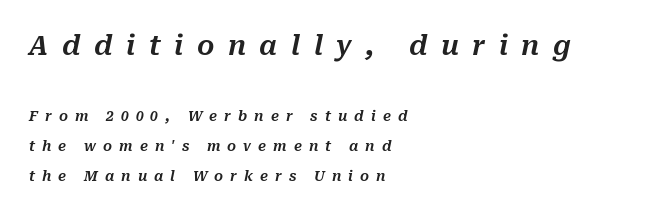
{"italic": "yes", "lean": "right", "slant_degrees": 10, "underline": "no", "align": "left", "line_spacing": "loose", "line_spacing_ratio": 2.13, "letter_spacing": "wide", "letter_spacing_em": 0.5, "larger_block": "first", "size_ratio": 1.93, "glyph_px": 27}
